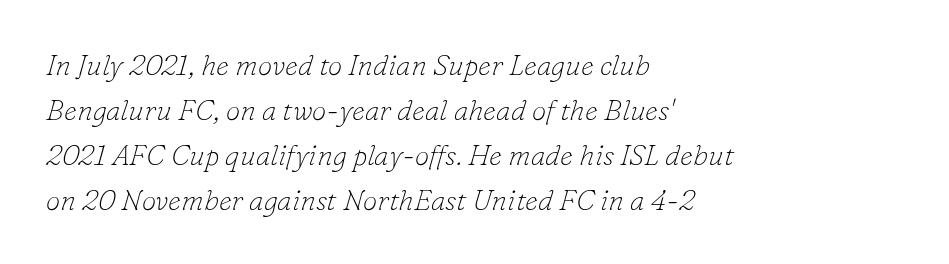
The image shows 29 px thin serif type, italic (leaning right); set left-aligned, normal line spacing (1.55x), normal letter spacing, not underlined; low stroke contrast and a small x-height.
